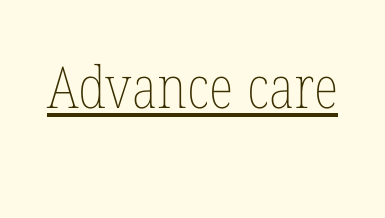
Tracking value appears to be zero — textbook default spacing. Posture: straight, roman, zero tilt. This is underlined copy, the kind a proofreader might mark for attention. The typesetting does not lean heavy: it is not bold.
